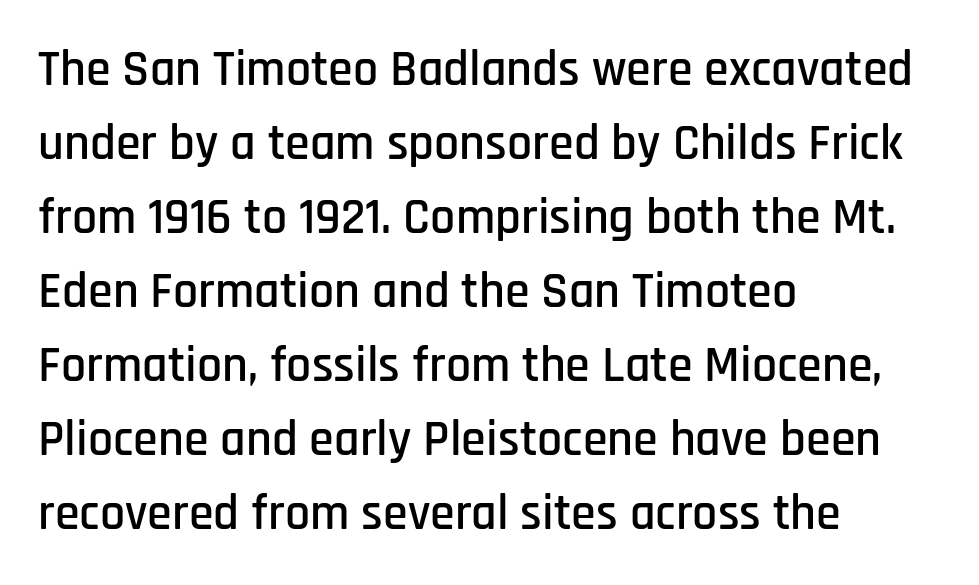
The image shows 50 px condensed sans-serif type, upright; set left-aligned, normal line spacing (1.48x), normal letter spacing, not underlined; low stroke contrast and a large x-height.
